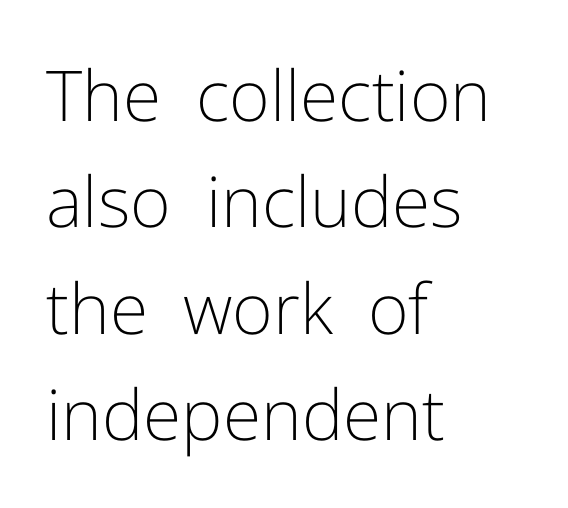
The image shows 70 px light sans-serif type, upright; set left-aligned, normal line spacing (1.52x), normal letter spacing, not underlined; low stroke contrast and a medium x-height.
